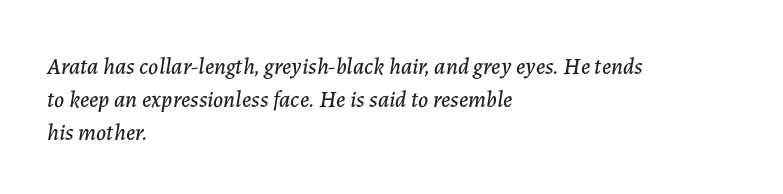
Nobody touched the tracking dial on this one. Decoration check: the copy has no underline. These lines were composed using italics. The vertical gap from one line to the next is medium.
